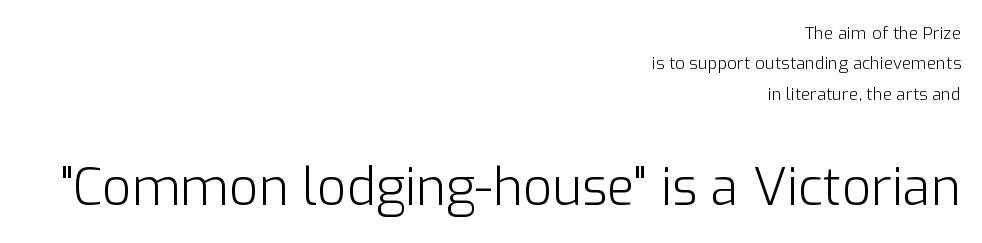
The letters sit at their default tracking, neither squeezed nor spread. The font family rendered here belongs to the sans-serif group. The paragraph has a hard right edge and a soft left edge. Spacing verdict: proportional, widths tailored to each character.
